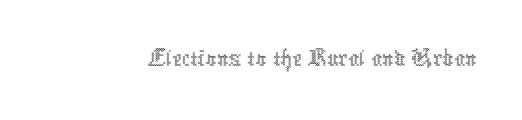
{"italic": "no", "bold": "no", "weight": "thin", "width": "condensed", "x_height": "medium", "monospaced": "no", "underline": "no", "letter_spacing": "normal", "letter_spacing_em": 0.0, "glyph_px": 54}
